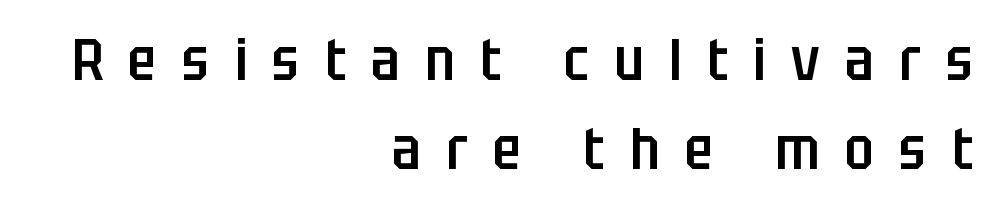
Q: Is the text bold? A: Semi-bold.
Q: Is the text italic (slanted)? A: No, it is upright.
Q: Is the typeface a serif or a sans-serif typeface? A: Sans-serif.
Q: Is the text underlined? A: No.
Q: How is the paragraph aligned? A: Right-aligned.
Q: Is the spacing between letters normal or unusually wide? A: Unusually wide.
Q: Is the spacing between lines tight, normal or loose? A: Normal.
Q: Width (condensed, normal, or wide)? A: Condensed.
Q: Stroke contrast? A: Low.
Q: x-height? A: Large.
Q: Monospaced? A: No.
